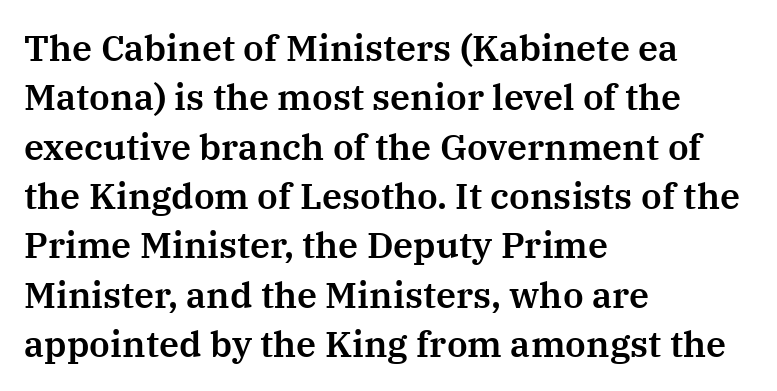
The image shows 36 px serif type, upright; set left-aligned, normal line spacing (1.37x), normal letter spacing, not underlined; medium stroke contrast and a medium x-height.
